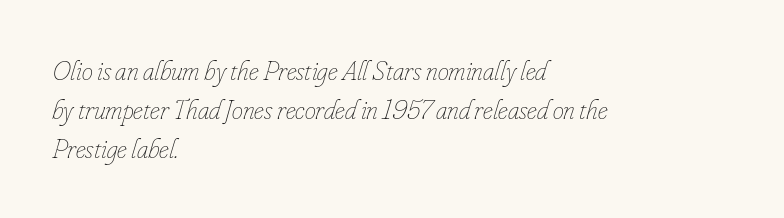
The image shows 28 px thin, condensed type, italic (leaning right); set left-aligned, normal line spacing (1.39x), normal letter spacing, not underlined; low stroke contrast and a small x-height.
